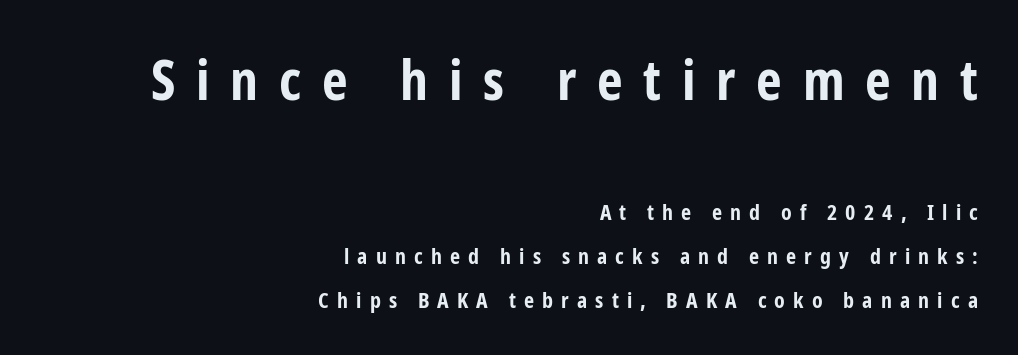
Descenders hang freely into open space. Bold? Absolutely — the strokes are thick and heavy. This is the regular roman posture of the typeface. Does the type have serifs? No, each stem ends abruptly. Which chunk is bigger? The first one — the top block dwarfs the bottom. Line spacing here is loose.
